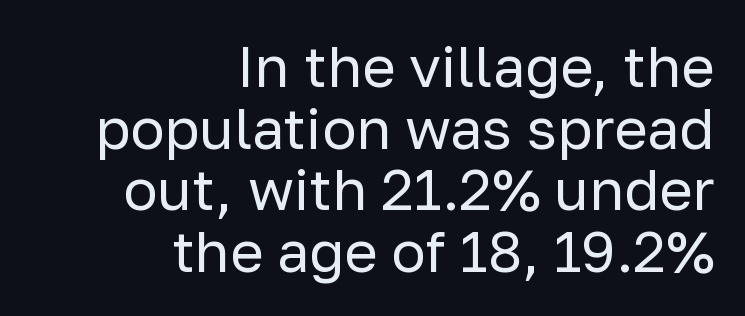
Q: Is the text bold? A: No.
Q: Is the text italic (slanted)? A: No, it is upright.
Q: Is the typeface a serif or a sans-serif typeface? A: Sans-serif.
Q: Is the text underlined? A: No.
Q: How is the paragraph aligned? A: Right-aligned.
Q: Is the spacing between letters normal or unusually wide? A: Normal.
Q: Is the spacing between lines tight, normal or loose? A: Tight.
Q: Width (condensed, normal, or wide)? A: Normal.
Q: Stroke contrast? A: Low.
Q: x-height? A: Medium.
Q: Monospaced? A: No.
